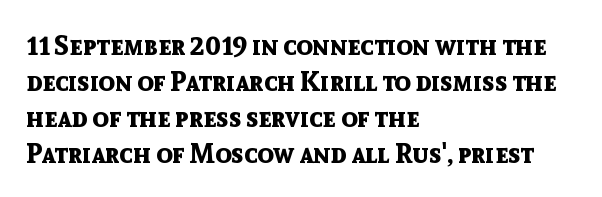
{"italic": "no", "bold": "yes", "underline": "no", "align": "left", "line_spacing": "normal", "line_spacing_ratio": 1.33, "letter_spacing": "normal", "letter_spacing_em": 0.0, "glyph_px": 27}
